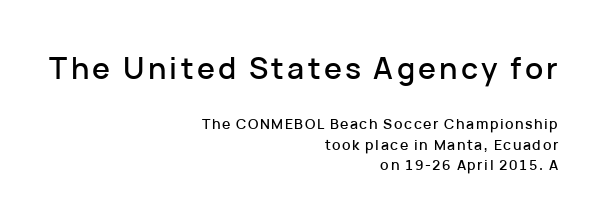
{"serif": "no", "italic": "no", "width": "normal", "stroke_contrast": "low", "x_height": "medium", "monospaced": "no", "underline": "no", "align": "right", "line_spacing": "normal", "line_spacing_ratio": 1.45, "larger_block": "first", "size_ratio": 2.14, "glyph_px": 30}
